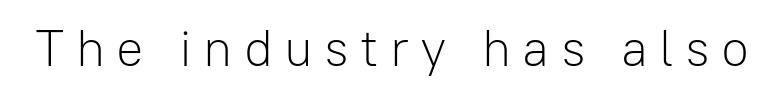
The image shows 51 px light sans-serif type, upright; set unusually wide letter spacing (+0.22 em), not underlined; low stroke contrast and a medium x-height.
